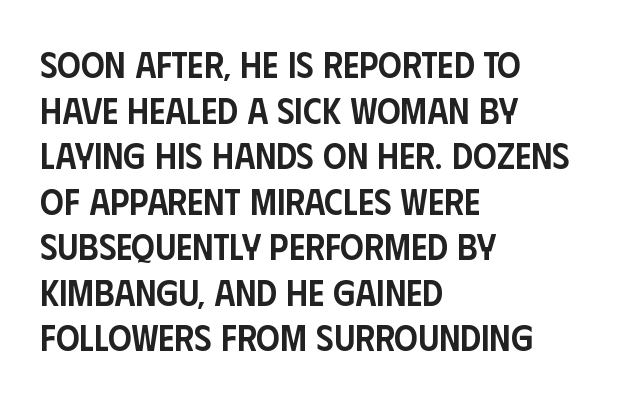
In terms of letterspacing, this is plain default setting. Posture: straight, roman, zero tilt. Varying glyph widths throughout — classic text-font behaviour. A typesetter would label this face a sans. The passage is arranged the way most books set body copy — flush left.
